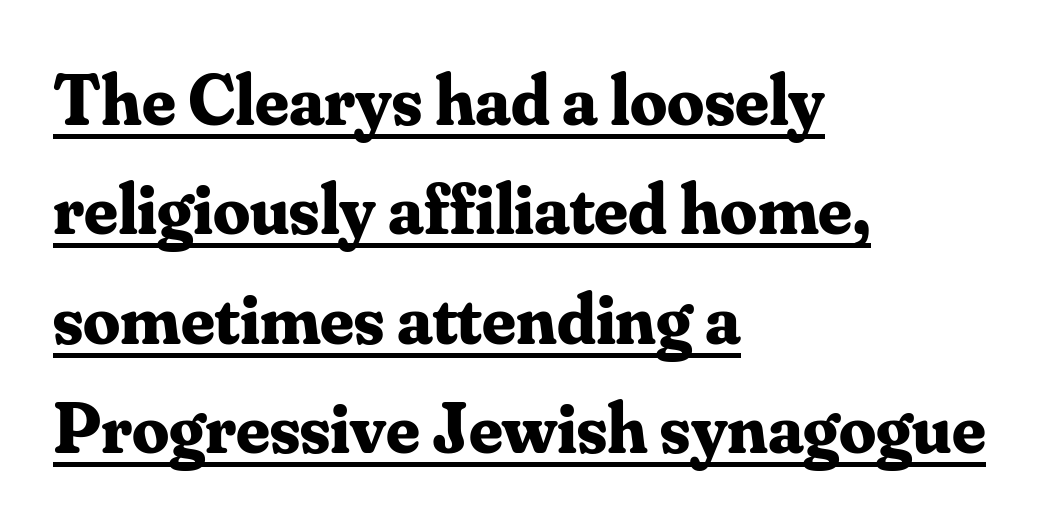
Q: Is the text bold? A: Yes.
Q: Is the text italic (slanted)? A: No, it is upright.
Q: Is the typeface a serif or a sans-serif typeface? A: Serif.
Q: Is the text underlined? A: Yes.
Q: How is the paragraph aligned? A: Left-aligned.
Q: Is the spacing between letters normal or unusually wide? A: Normal.
Q: Is the spacing between lines tight, normal or loose? A: Normal.
Q: Width (condensed, normal, or wide)? A: Normal.
Q: Stroke contrast? A: Medium.
Q: x-height? A: Small.
Q: Monospaced? A: No.
